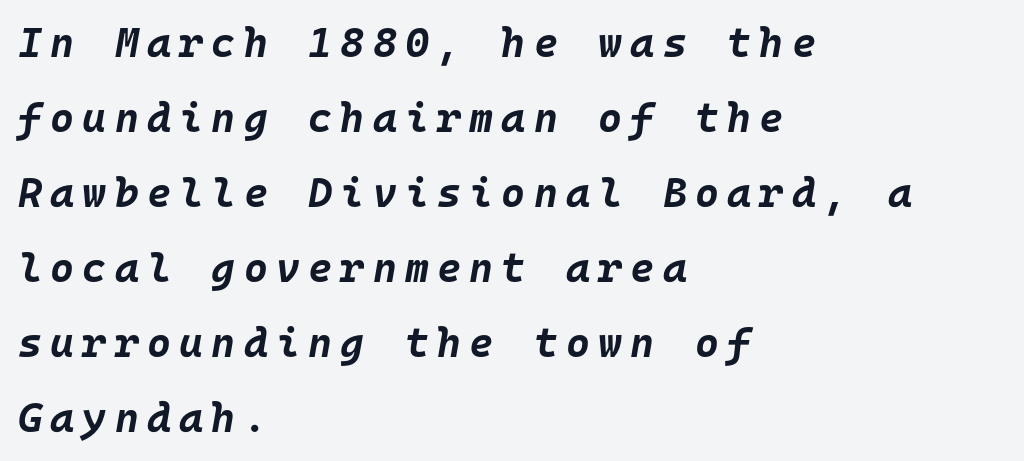
The image shows 41 px bold type, italic (leaning right), monospaced; set left-aligned, line spacing 1.83x, unusually wide letter spacing (+0.2 em), not underlined; low stroke contrast and a large x-height.
